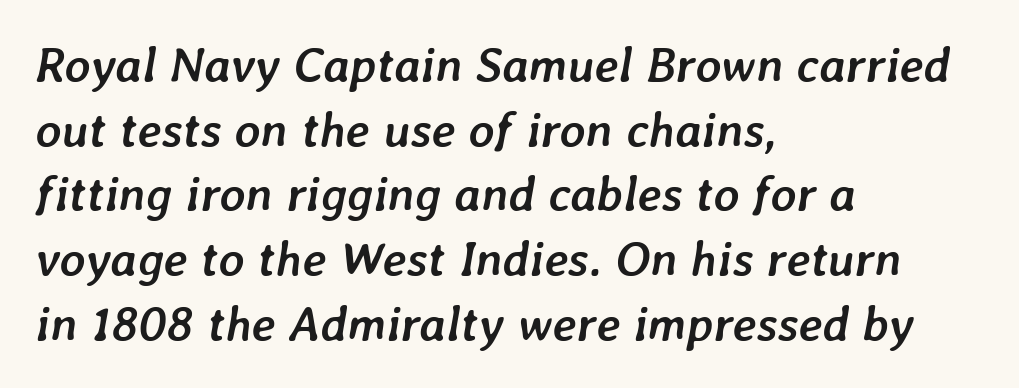
Unmarked baselines from the first word to the last. You could not count columns in this text — the font is proportionally spaced. The characters look thick and weighty, a clear bold. Observe the ordinary spacing: letters are neighbours, not strangers. Interline gaps are of average width in this sample. Is the type slanted? Yes — the strokes lean at a clear angle.
